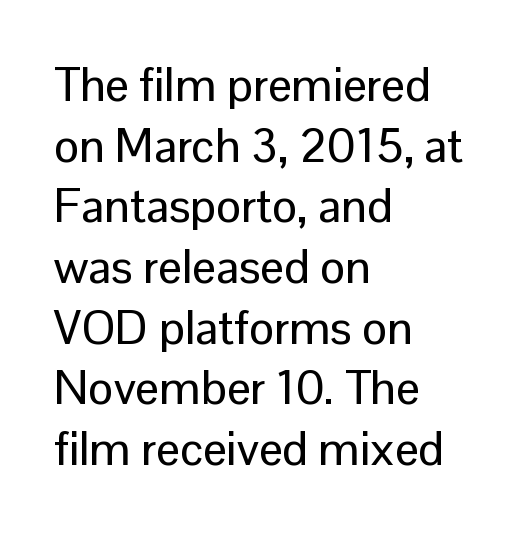
{"serif": "no", "italic": "no", "width": "normal", "stroke_contrast": "low", "x_height": "medium", "monospaced": "no", "underline": "no", "align": "left", "line_spacing": "normal", "line_spacing_ratio": 1.29, "letter_spacing": "normal", "letter_spacing_em": 0.0, "glyph_px": 47}
